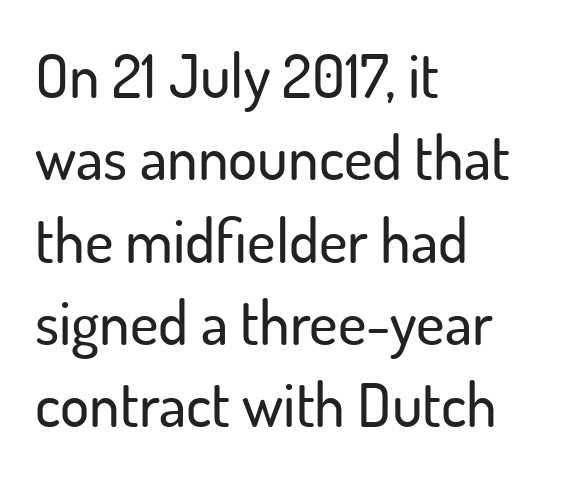
Does the copy run flush right? No — it runs flush left. Serifs: no, the terminals of the letterforms are clean. A normal amount of white space separates one row of letters from the next. The passage shown has conventional tracking throughout. Unlike italic type, these characters show no tilt at all. Is this a fixed-width face? No — the glyphs have proportional, varying widths.
